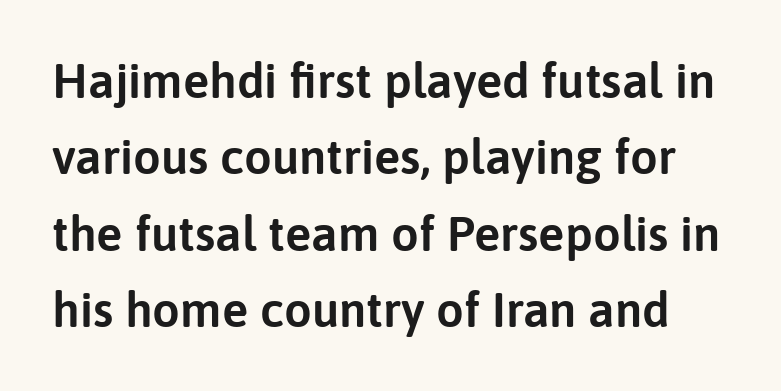
{"serif": "no", "italic": "no", "width": "normal", "stroke_contrast": "low", "x_height": "medium", "monospaced": "no", "underline": "no", "line_spacing": "normal", "line_spacing_ratio": 1.56, "letter_spacing": "normal", "letter_spacing_em": 0.0, "glyph_px": 49}
